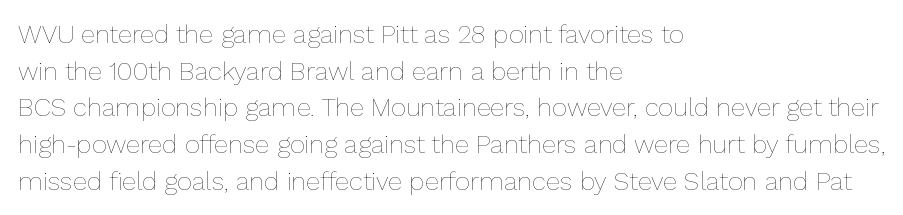
In CSS terms this would be text-align: left. The words here are not underlined. The font is comparable to plain body text, perhaps lighter. Every character sits straight up, as roman type does. The vertical gap from one line to the next is medium. Compared with typical body copy, the letter spacing here is the same.
